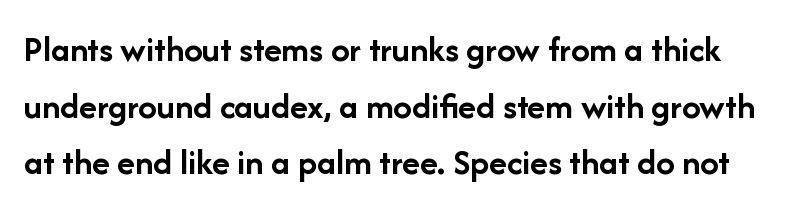
The image shows 37 px semibold sans-serif type, upright; set normal line spacing (1.53x), normal letter spacing, not underlined; low stroke contrast and a medium x-height.
